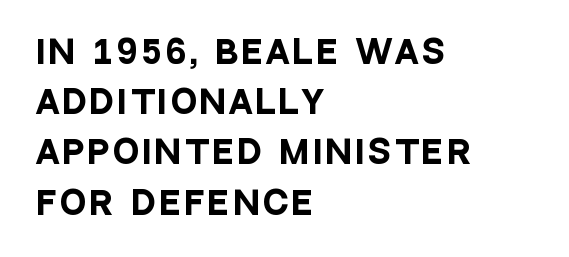
The image shows 31 px heavy, condensed sans-serif type, upright; set left-aligned, normal line spacing (1.62x), not underlined; low stroke contrast and a large x-height.
